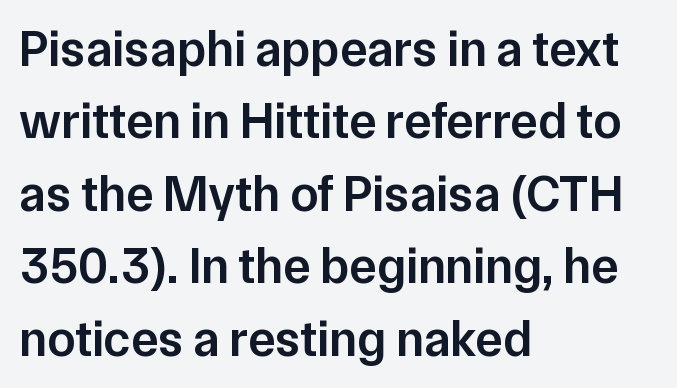
{"serif": "no", "italic": "no", "bold": "semi", "weight": "semibold", "width": "normal", "stroke_contrast": "low", "x_height": "medium", "monospaced": "no", "underline": "no", "align": "left", "line_spacing": "normal", "line_spacing_ratio": 1.42, "letter_spacing": "normal", "letter_spacing_em": 0.0, "glyph_px": 51}
